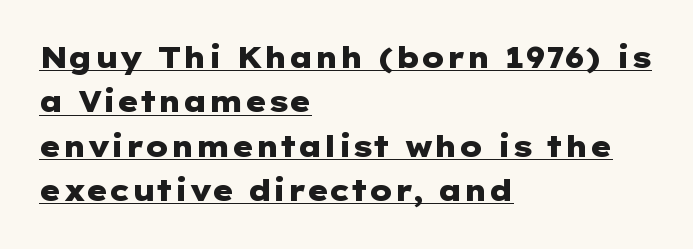
The sample has been set heavy, in full bold. The type family on display is of the sans-serif kind. The passage is arranged the way most books set body copy — flush left. Every stem runs plumb, perpendicular to the baseline. Leading matches the norm, producing a regular column. Default kerning and tracking; the words read as compact shapes.
